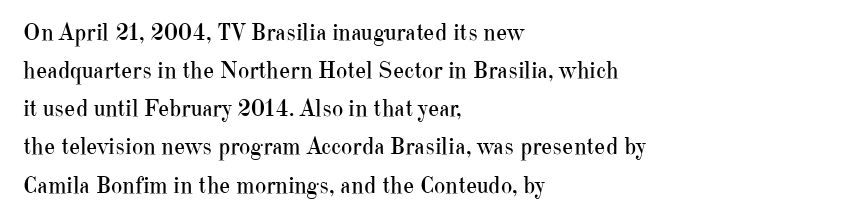
Is there much room between lines? A standard amount, neither cramped nor airy. A roman cut, with each character standing at attention. How are the letters spaced? Ordinarily, with no added tracking. This rendering features lettering with no underline. The paragraph shown leans on its left margin. The weight tops out at a normal text grade.
